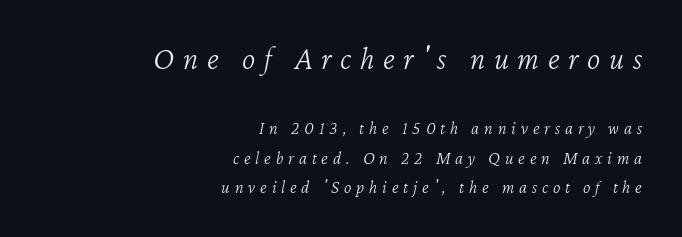
The image shows 32 px light type, italic (leaning right); set right-aligned, normal line spacing (1.62x), unusually wide letter spacing (+0.27 em), not underlined; the first (top) block is 1.78x larger; low stroke contrast and a medium x-height.
